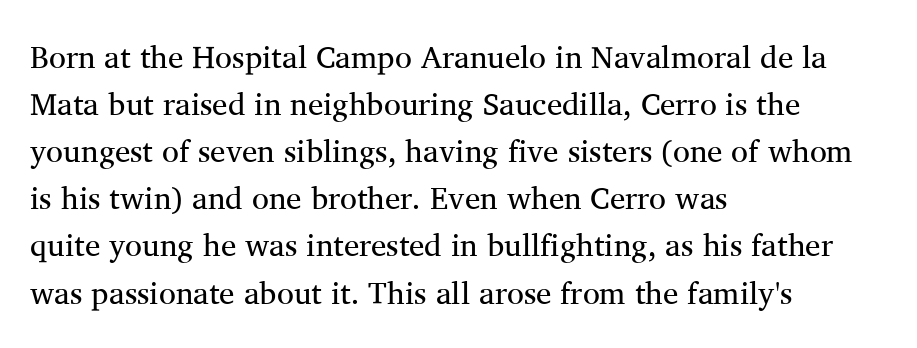
The image shows 31 px regular-weight serif type, upright; set left-aligned, normal line spacing (1.52x), normal letter spacing, not underlined; medium stroke contrast and a medium x-height.
